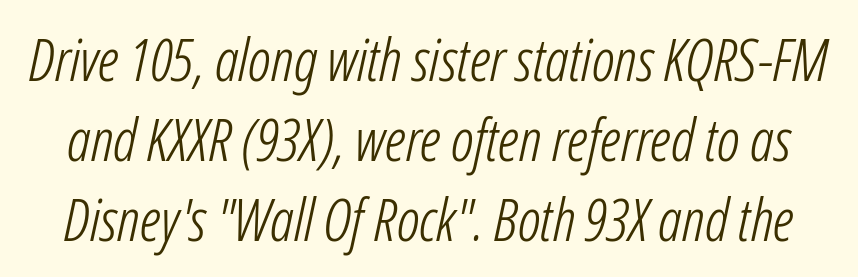
Q: Is the text bold? A: No.
Q: Is the text italic (slanted)? A: Yes, it leans right by about 12 degrees.
Q: Is the text underlined? A: No.
Q: Is the spacing between letters normal or unusually wide? A: Normal.
Q: Is the spacing between lines tight, normal or loose? A: Normal.
Q: Width (condensed, normal, or wide)? A: Condensed.
Q: Stroke contrast? A: Low.
Q: x-height? A: Medium.
Q: Monospaced? A: No.
